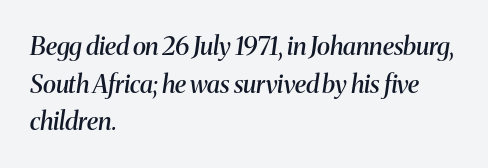
{"italic": "yes", "lean": "right", "slant_degrees": 8, "bold": "semi", "underline": "no", "align": "left", "line_spacing": "normal", "line_spacing_ratio": 1.51, "letter_spacing": "normal", "letter_spacing_em": 0.0, "glyph_px": 25}
